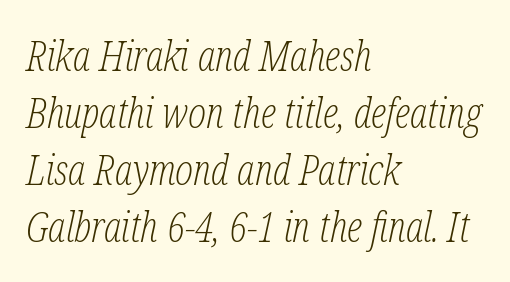
The image shows 42 px light, condensed serif type, italic (leaning right); set left-aligned, normal line spacing (1.36x), normal letter spacing, not underlined; low stroke contrast and a medium x-height.
